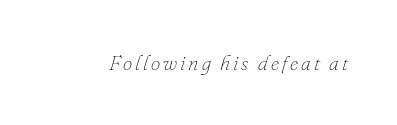
{"italic": "yes", "lean": "right", "slant_degrees": 16, "bold": "no", "underline": "no", "glyph_px": 21}
